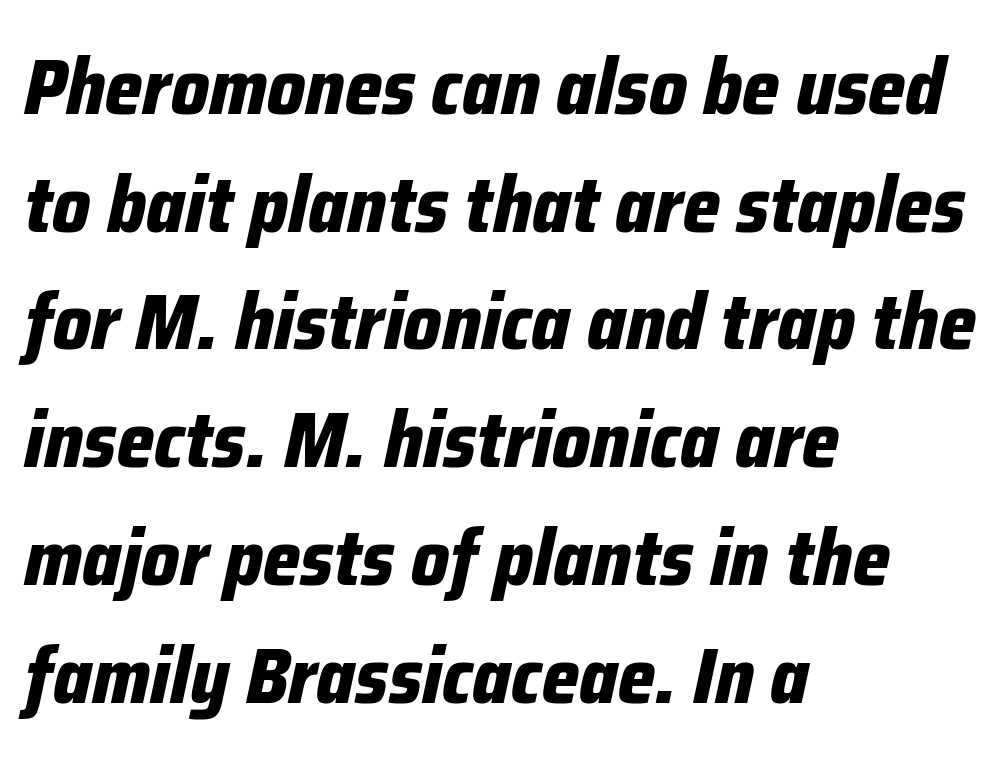
{"italic": "yes", "lean": "right", "slant_degrees": 12, "bold": "yes", "weight": "bold", "width": "condensed", "stroke_contrast": "low", "x_height": "medium", "monospaced": "no", "underline": "no", "align": "left", "line_spacing": "normal", "line_spacing_ratio": 1.49, "letter_spacing": "normal", "letter_spacing_em": 0.0, "glyph_px": 79}
